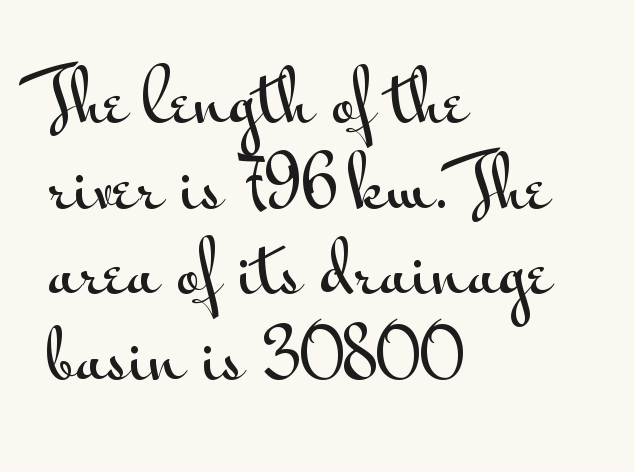
The image shows 69 px wide sans-serif type; set left-aligned, line spacing 1.24x, normal letter spacing, not underlined; medium stroke contrast and a small x-height.
